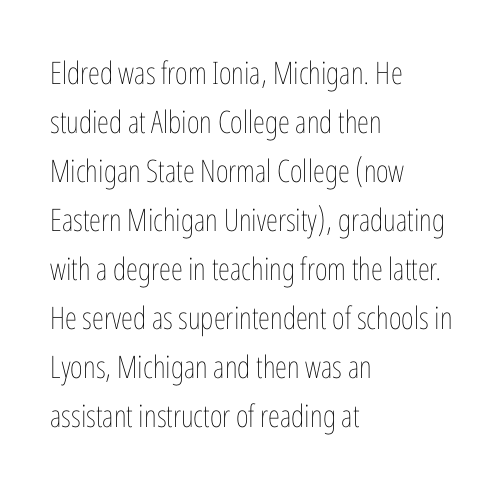
The zone under the glyphs is completely vacant. Upright lettering throughout. The block of text has a typical density, with ordinary space between rows. Each line starts at the same left margin while the right side varies.
